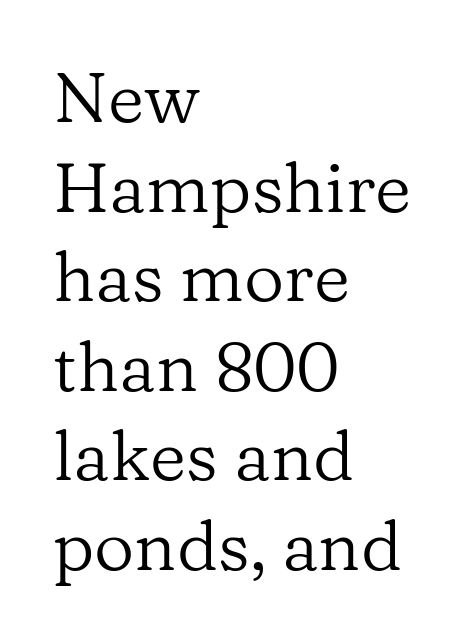
{"serif": "yes", "italic": "no", "bold": "no", "weight": "regular", "width": "normal", "stroke_contrast": "low", "x_height": "medium", "monospaced": "no", "underline": "no", "align": "left", "line_spacing": "normal", "line_spacing_ratio": 1.28, "letter_spacing": "normal", "letter_spacing_em": 0.0, "glyph_px": 70}
